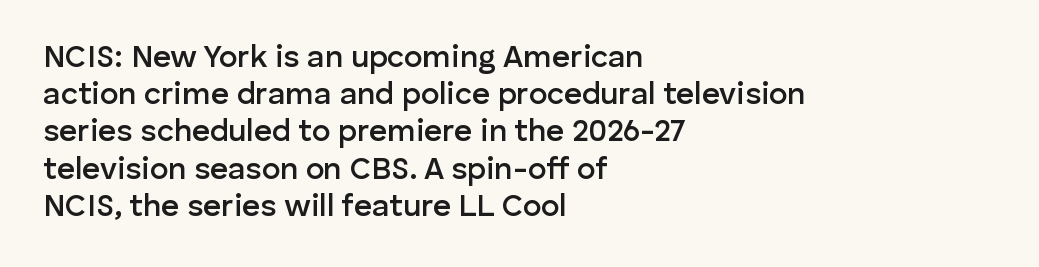
{"serif": "no", "italic": "no", "bold": "semi", "weight": "semibold", "width": "normal", "stroke_contrast": "low", "x_height": "medium", "monospaced": "no", "underline": "no", "align": "left", "line_spacing_ratio": 1.2, "letter_spacing": "normal", "letter_spacing_em": 0.0, "glyph_px": 31}
